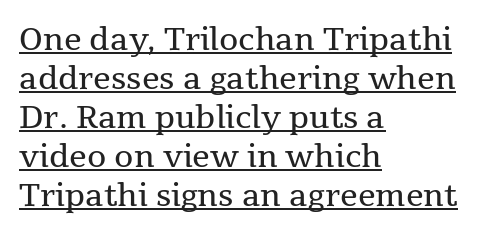
Q: Is the text bold? A: No.
Q: Is the text italic (slanted)? A: No, it is upright.
Q: Is the typeface a serif or a sans-serif typeface? A: Serif.
Q: Is the text underlined? A: Yes.
Q: How is the paragraph aligned? A: Left-aligned.
Q: Is the spacing between letters normal or unusually wide? A: Normal.
Q: Is the spacing between lines tight, normal or loose? A: Normal.
Q: Width (condensed, normal, or wide)? A: Normal.
Q: Stroke contrast? A: Medium.
Q: x-height? A: Medium.
Q: Monospaced? A: No.
